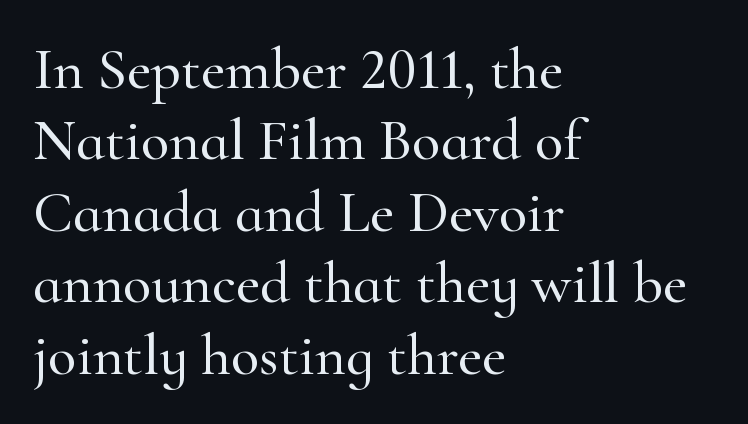
The image shows 59 px serif type, upright; set left-aligned, line spacing 1.21x, normal letter spacing, not underlined; high stroke contrast and a small x-height.
